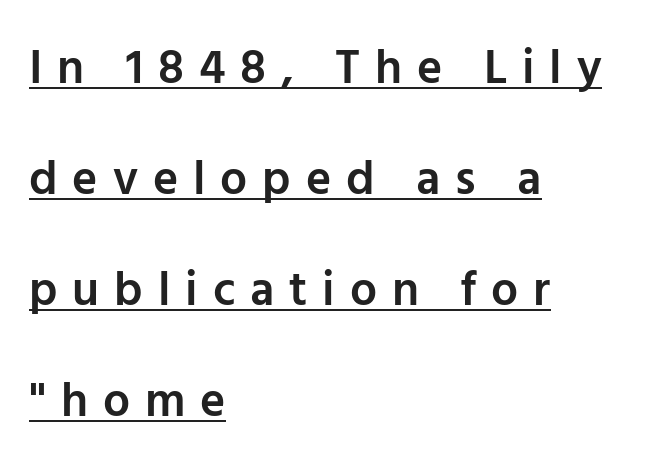
The image shows 48 px semibold sans-serif type, upright; set left-aligned, loose line spacing (2.31x), unusually wide letter spacing (+0.31 em), underlined; low stroke contrast and a medium x-height.
